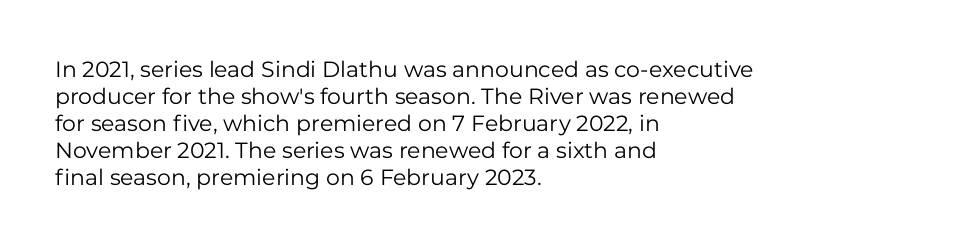
{"italic": "no", "bold": "no", "underline": "no", "align": "left", "line_spacing_ratio": 1.23, "letter_spacing": "normal", "letter_spacing_em": 0.0, "glyph_px": 22}
